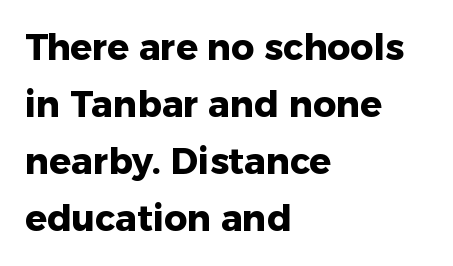
The image shows 36 px heavy sans-serif type, upright; set left-aligned, normal line spacing (1.58x), normal letter spacing, not underlined; low stroke contrast and a medium x-height.
